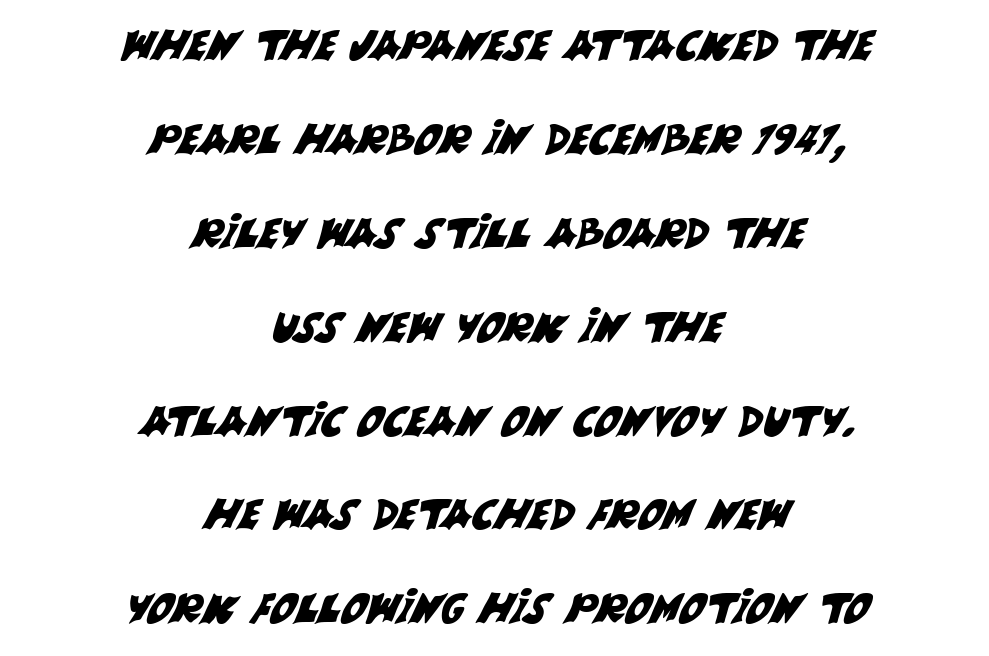
In CSS terms this would be text-align: center. Unmarked baselines from the first word to the last. No feet cap the strokes, marking this as sans-serif type. This block would shrink considerably if given ordinary leading; it's expanded now.
